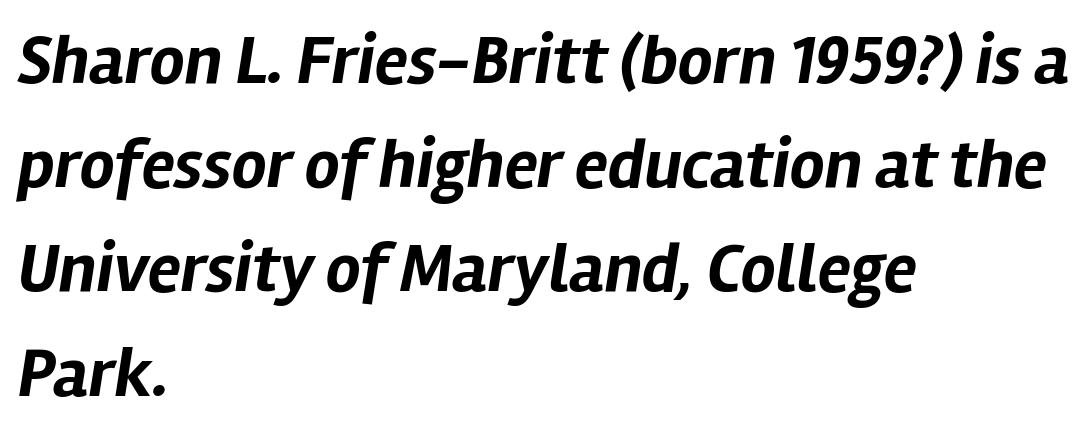
Q: Is the text bold? A: Yes.
Q: Is the text italic (slanted)? A: Yes, it leans right by about 12 degrees.
Q: Is the text underlined? A: No.
Q: How is the paragraph aligned? A: Left-aligned.
Q: Is the spacing between letters normal or unusually wide? A: Normal.
Q: Is the spacing between lines tight, normal or loose? A: Normal.
Q: Width (condensed, normal, or wide)? A: Normal.
Q: Stroke contrast? A: Low.
Q: x-height? A: Medium.
Q: Monospaced? A: No.
